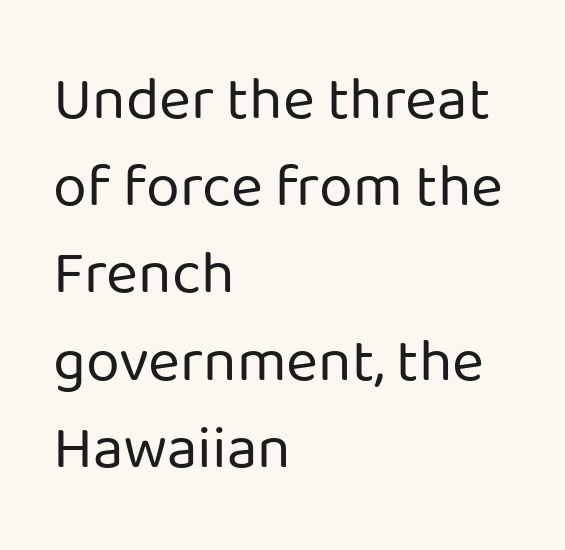
Q: Is the text bold? A: No.
Q: Is the text italic (slanted)? A: No, it is upright.
Q: Is the typeface a serif or a sans-serif typeface? A: Sans-serif.
Q: Is the text underlined? A: No.
Q: How is the paragraph aligned? A: Left-aligned.
Q: Is the spacing between letters normal or unusually wide? A: Normal.
Q: Is the spacing between lines tight, normal or loose? A: Normal.
Q: Width (condensed, normal, or wide)? A: Normal.
Q: Stroke contrast? A: Low.
Q: x-height? A: Medium.
Q: Monospaced? A: No.
